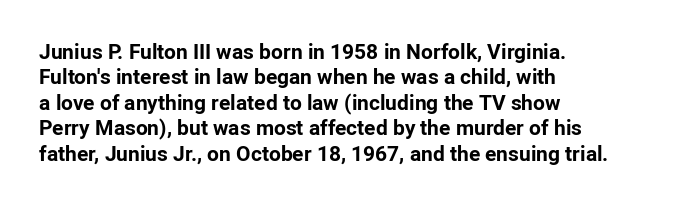
The image shows 21 px bold type, upright; set left-aligned, line spacing 1.21x, normal letter spacing, not underlined.
